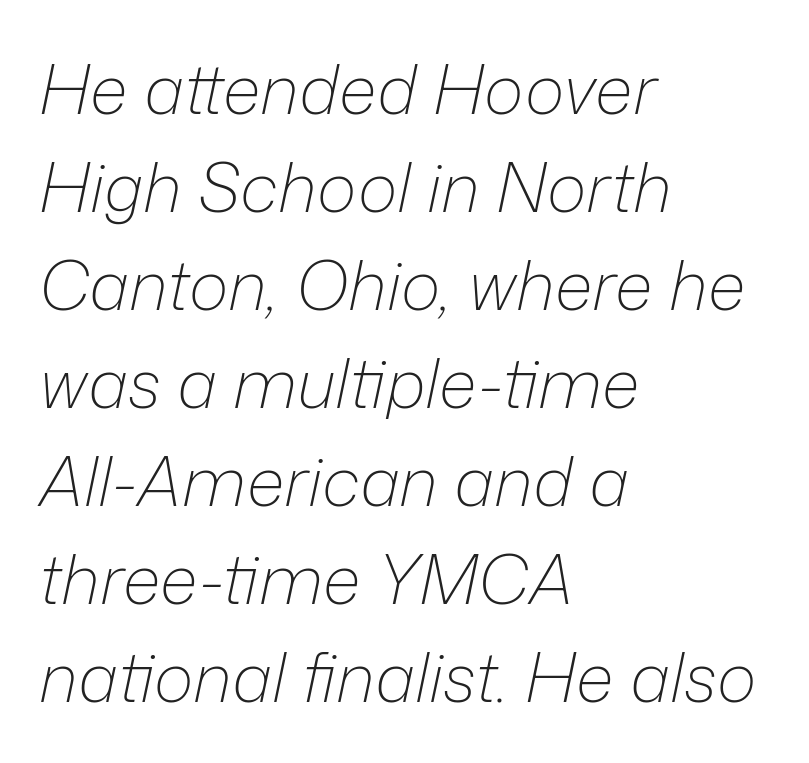
{"italic": "yes", "lean": "right", "slant_degrees": 12, "bold": "no", "weight": "light", "width": "normal", "stroke_contrast": "low", "x_height": "medium", "monospaced": "no", "underline": "no", "align": "left", "line_spacing": "normal", "line_spacing_ratio": 1.44, "letter_spacing": "normal", "letter_spacing_em": 0.0, "glyph_px": 68}
